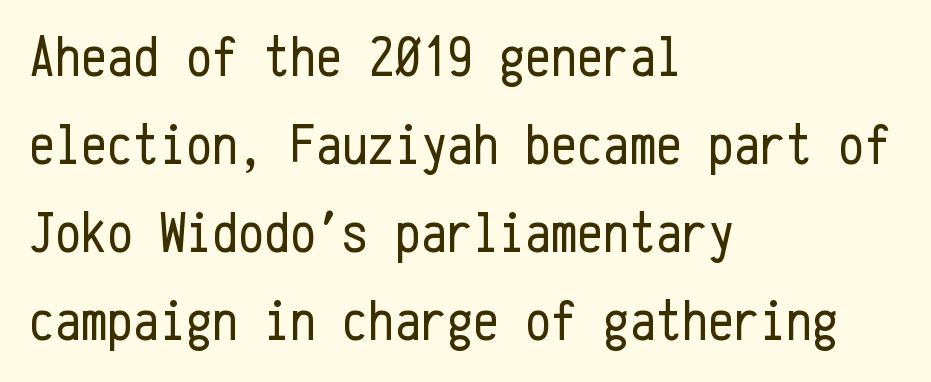
Q: Is the text bold? A: No.
Q: Is the text italic (slanted)? A: No, it is upright.
Q: Is the typeface a serif or a sans-serif typeface? A: Sans-serif.
Q: Is the text underlined? A: No.
Q: How is the paragraph aligned? A: Left-aligned.
Q: Is the spacing between letters normal or unusually wide? A: Normal.
Q: Is the spacing between lines tight, normal or loose? A: Normal.
Q: Width (condensed, normal, or wide)? A: Condensed.
Q: Stroke contrast? A: Low.
Q: x-height? A: Medium.
Q: Monospaced? A: Yes.
